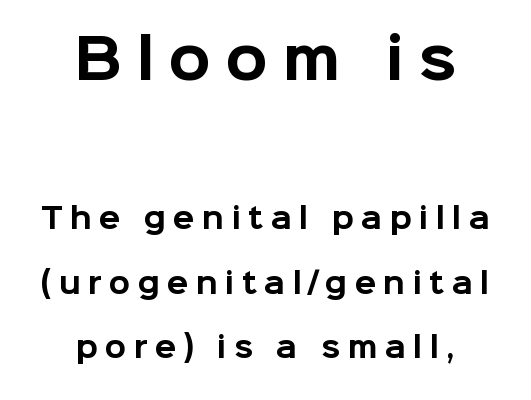
Q: Is the text bold? A: Yes.
Q: Is the text italic (slanted)? A: No, it is upright.
Q: Is the typeface a serif or a sans-serif typeface? A: Sans-serif.
Q: Is the text underlined? A: No.
Q: How is the paragraph aligned? A: Centered.
Q: Is the spacing between letters normal or unusually wide? A: Unusually wide.
Q: Is the spacing between lines tight, normal or loose? A: Loose.
Q: Which block of text is set in a larger size, the first (top) or the second (bottom)? A: The first (top) one.
Q: Width (condensed, normal, or wide)? A: Normal.
Q: Stroke contrast? A: Low.
Q: x-height? A: Medium.
Q: Monospaced? A: No.
